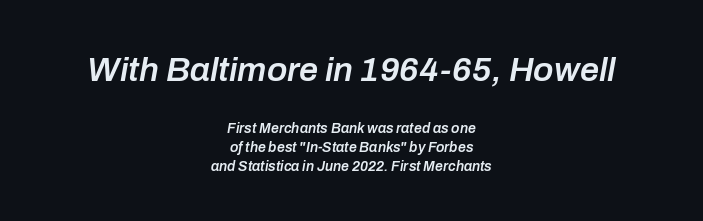
The image shows 34 px semibold type, italic (leaning right); set centered, normal line spacing (1.37x), normal letter spacing, not underlined; the first (top) block is 2.43x larger; low stroke contrast and a medium x-height.
